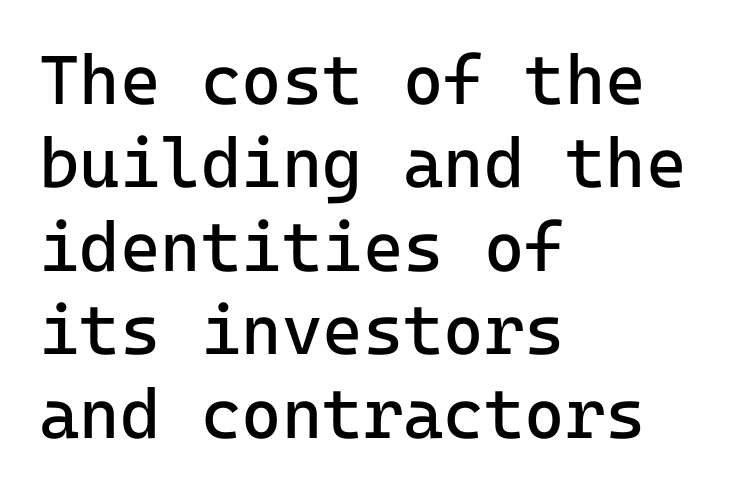
A typesetter would label this face a sans. The weight would be labelled regular, book, light, or lighter still. The lettering holds an erect, upright posture throughout. This rendering uses left alignment, leaving the right contour irregular.
